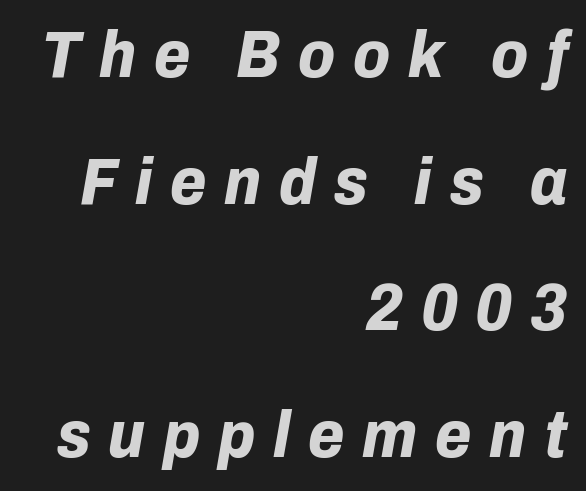
The image shows 66 px bold type, italic (leaning right); set right-aligned, loose line spacing (1.92x), unusually wide letter spacing (+0.27 em), not underlined; low stroke contrast and a medium x-height.
